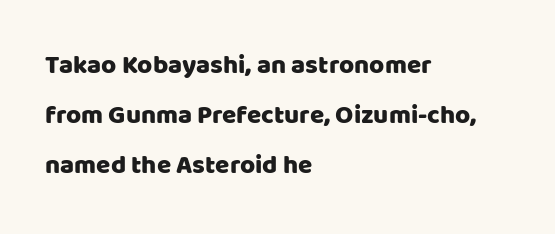
{"italic": "no", "underline": "no", "align": "left", "line_spacing": "loose", "line_spacing_ratio": 1.93, "letter_spacing": "normal", "letter_spacing_em": 0.0, "glyph_px": 26}
